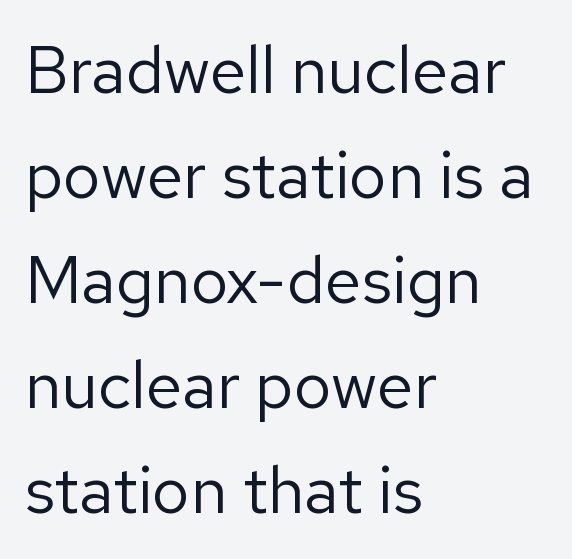
Q: Is the text bold? A: No.
Q: Is the text italic (slanted)? A: No, it is upright.
Q: Is the typeface a serif or a sans-serif typeface? A: Sans-serif.
Q: Is the text underlined? A: No.
Q: How is the paragraph aligned? A: Left-aligned.
Q: Is the spacing between letters normal or unusually wide? A: Normal.
Q: Is the spacing between lines tight, normal or loose? A: Normal.
Q: Width (condensed, normal, or wide)? A: Normal.
Q: Stroke contrast? A: Low.
Q: x-height? A: Medium.
Q: Monospaced? A: No.
